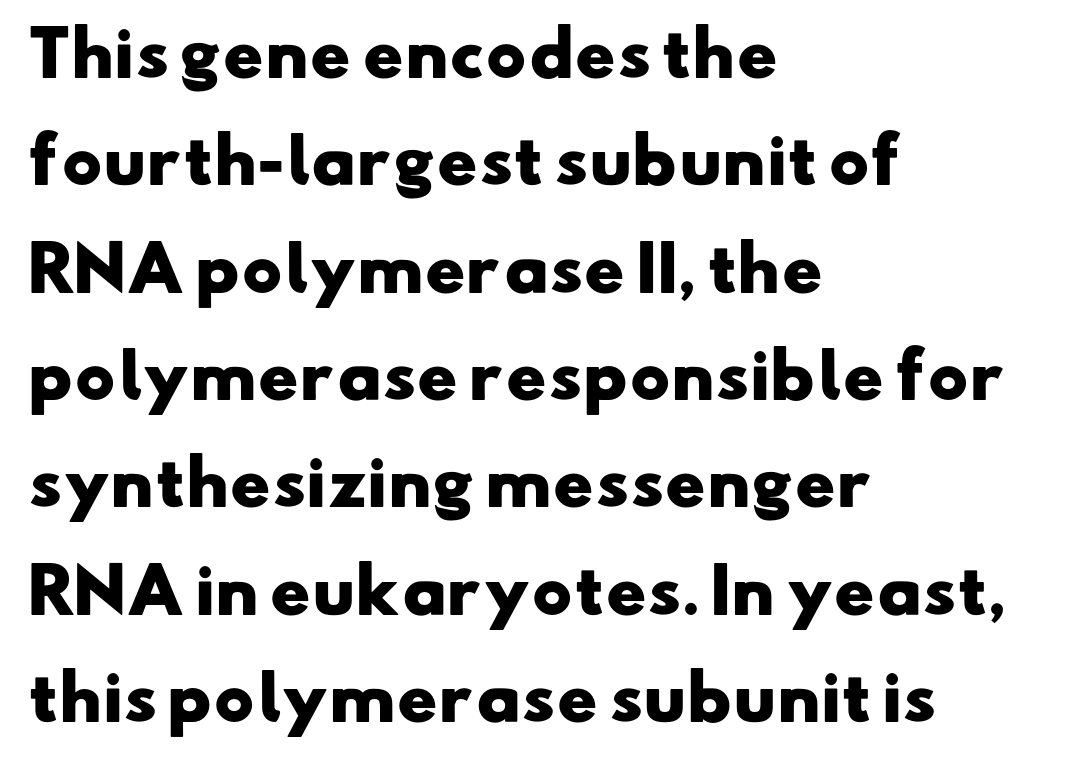
{"serif": "no", "bold": "yes", "weight": "heavy", "width": "wide", "stroke_contrast": "low", "x_height": "small", "monospaced": "no", "underline": "no", "align": "left", "line_spacing_ratio": 1.76, "letter_spacing": "normal", "letter_spacing_em": 0.0, "glyph_px": 61}
